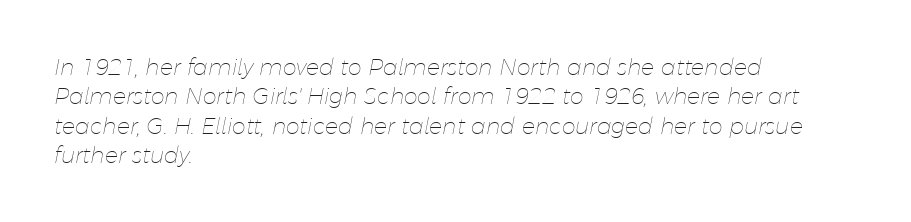
{"italic": "yes", "lean": "right", "slant_degrees": 11, "bold": "no", "underline": "no", "align": "left", "line_spacing": "normal", "line_spacing_ratio": 1.33, "letter_spacing": "normal", "letter_spacing_em": 0.0, "glyph_px": 22}
